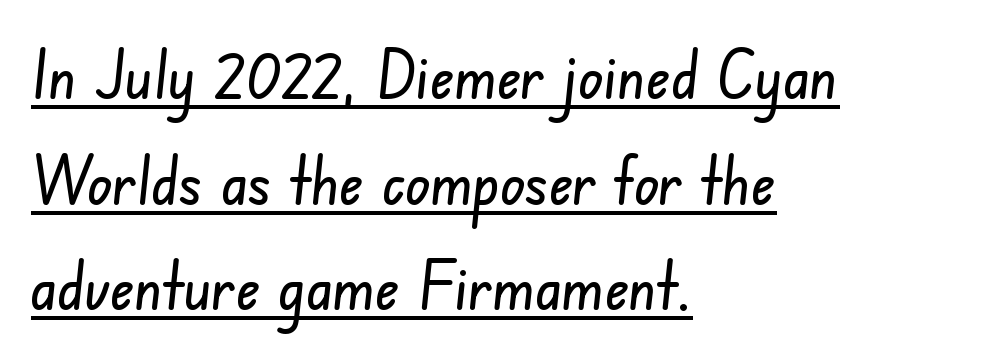
{"serif": "no", "width": "condensed", "stroke_contrast": "low", "x_height": "small", "monospaced": "no", "underline": "yes", "align": "left", "line_spacing": "normal", "line_spacing_ratio": 1.6, "letter_spacing": "normal", "letter_spacing_em": 0.0, "glyph_px": 66}
